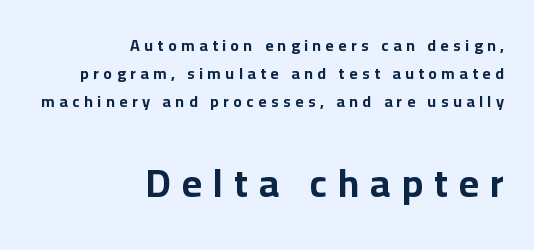
{"serif": "no", "italic": "no", "bold": "yes", "weight": "bold", "width": "normal", "stroke_contrast": "low", "x_height": "medium", "monospaced": "no", "underline": "no", "align": "right", "line_spacing_ratio": 1.76, "letter_spacing": "wide", "letter_spacing_em": 0.28, "larger_block": "second", "size_ratio": 2.44, "glyph_px": 39}
